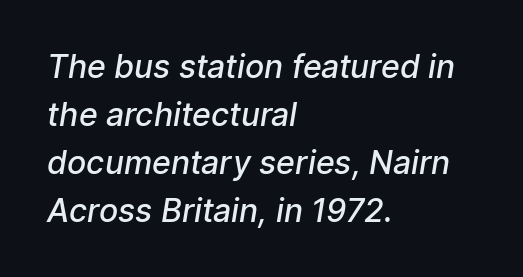
{"serif": "no", "bold": "semi", "weight": "semibold", "width": "normal", "stroke_contrast": "low", "x_height": "medium", "monospaced": "no", "underline": "no", "align": "left", "line_spacing": "normal", "line_spacing_ratio": 1.5, "letter_spacing": "normal", "letter_spacing_em": 0.0, "glyph_px": 32}
